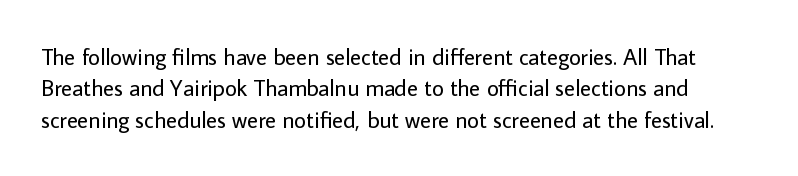
The image shows 23 px text type, upright; set normal line spacing (1.36x), normal letter spacing, not underlined.
